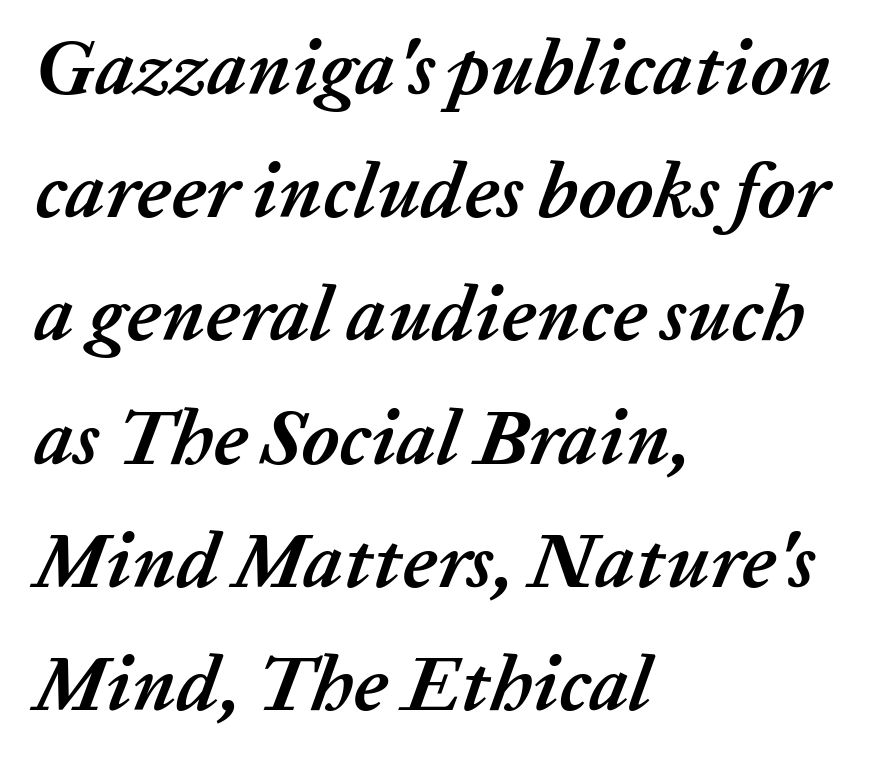
The image shows 78 px semibold type, italic (leaning right); set left-aligned, normal line spacing (1.58x), normal letter spacing, not underlined; low stroke contrast and a medium x-height.
